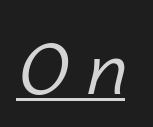
Q: Is the text bold? A: No.
Q: Is the text italic (slanted)? A: Yes, it leans right by about 14 degrees.
Q: Is the text underlined? A: Yes.
Q: Is the spacing between letters normal or unusually wide? A: Unusually wide.
Q: Width (condensed, normal, or wide)? A: Normal.
Q: Stroke contrast? A: Low.
Q: x-height? A: Medium.
Q: Monospaced? A: No.
